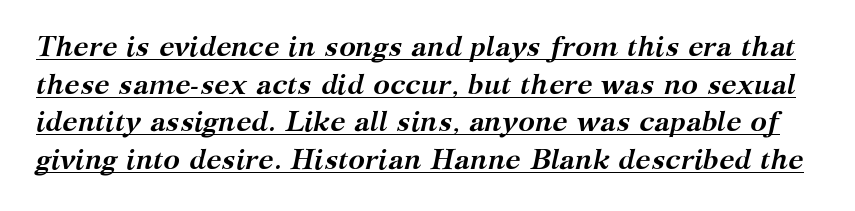
Weight check: bold — yes, fully. Somebody hit Ctrl+U on this one — the words are underlined. To sum up the face: it has serifs. Is the type slanted? Yes — the strokes lean at a clear angle. Tracking here is standard; glyphs follow each other at the usual distance.
